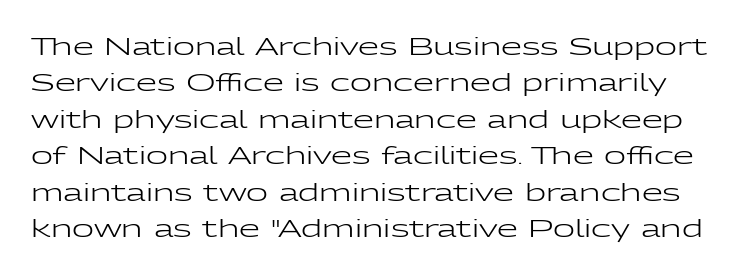
The image shows 24 px text type, upright; set normal line spacing (1.52x), normal letter spacing, not underlined.
